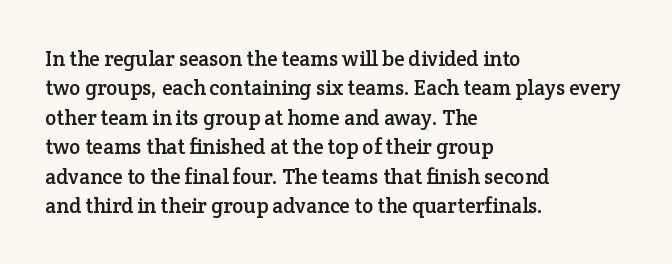
{"italic": "no", "underline": "no", "align": "left", "line_spacing": "normal", "line_spacing_ratio": 1.4, "letter_spacing": "normal", "letter_spacing_em": 0.0, "glyph_px": 21}
